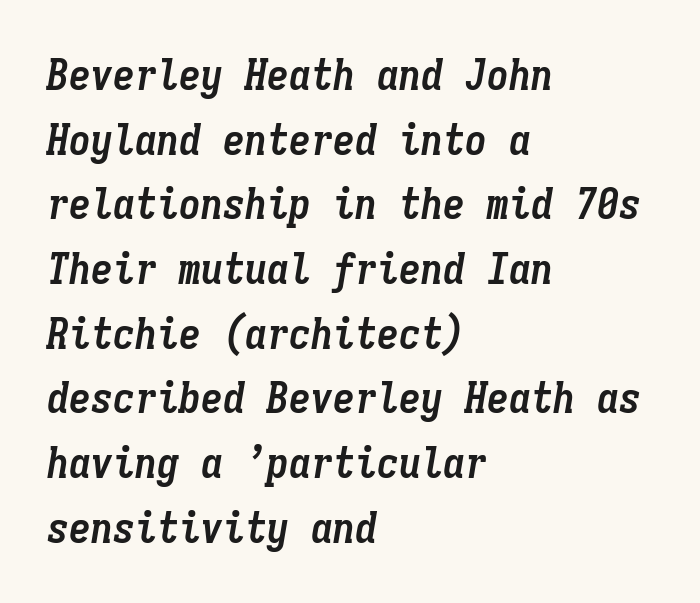
Q: Is the text bold? A: Yes.
Q: Is the text italic (slanted)? A: Yes, it leans right by about 9 degrees.
Q: Is the text underlined? A: No.
Q: How is the paragraph aligned? A: Left-aligned.
Q: Is the spacing between letters normal or unusually wide? A: Normal.
Q: Is the spacing between lines tight, normal or loose? A: Normal.
Q: Width (condensed, normal, or wide)? A: Condensed.
Q: Stroke contrast? A: Low.
Q: x-height? A: Medium.
Q: Monospaced? A: Yes.
